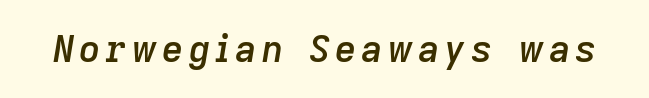
{"italic": "yes", "lean": "right", "slant_degrees": 9, "bold": "semi", "weight": "semibold", "width": "normal", "stroke_contrast": "low", "x_height": "medium", "monospaced": "no", "underline": "no", "glyph_px": 37}
